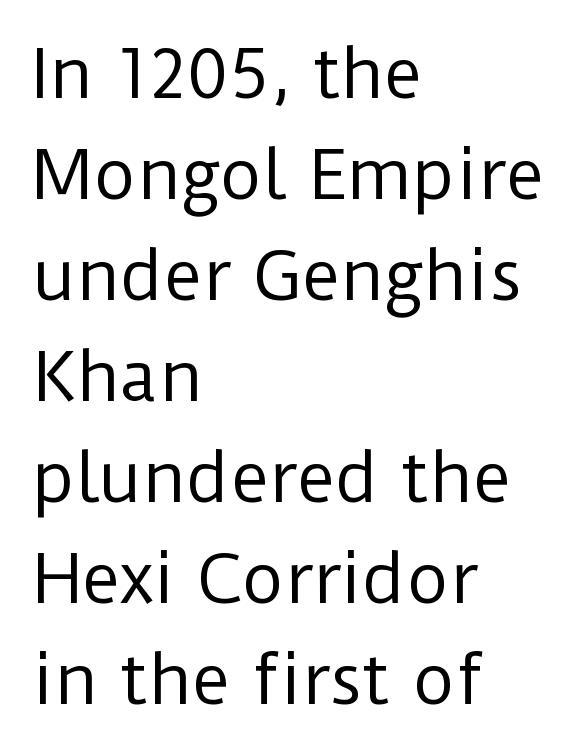
Q: Is the text bold? A: No.
Q: Is the text italic (slanted)? A: No, it is upright.
Q: Is the typeface a serif or a sans-serif typeface? A: Sans-serif.
Q: Is the text underlined? A: No.
Q: How is the paragraph aligned? A: Left-aligned.
Q: Is the spacing between letters normal or unusually wide? A: Normal.
Q: Is the spacing between lines tight, normal or loose? A: Normal.
Q: Width (condensed, normal, or wide)? A: Normal.
Q: Stroke contrast? A: Low.
Q: x-height? A: Medium.
Q: Monospaced? A: No.
